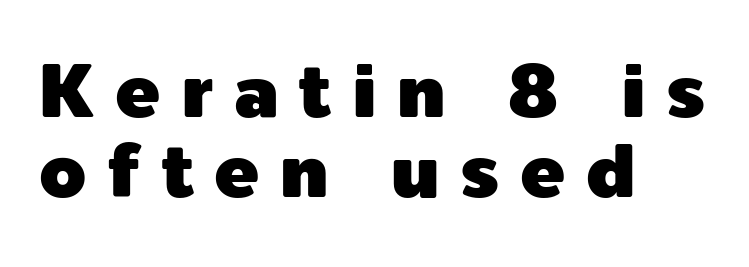
The image shows 75 px sans-serif type, upright; set left-aligned, tight line spacing (1.07x), unusually wide letter spacing (+0.27 em), not underlined; a medium x-height.
